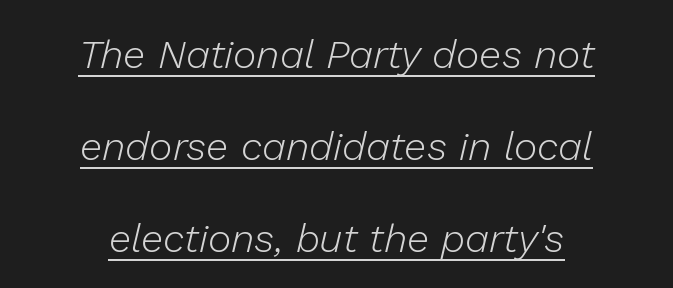
Every row of glyphs is offset so its center matches the block's center. The lettering tilts uniformly, giving the passage an italic look. What stands out about the letter spacing? Nothing — it is the standard amount. Regarding leading, the lines here are spaced well apart. Notice how a bar underscores the lettering throughout. Heaviness? Minimal to ordinary, like unemphasized prose.
